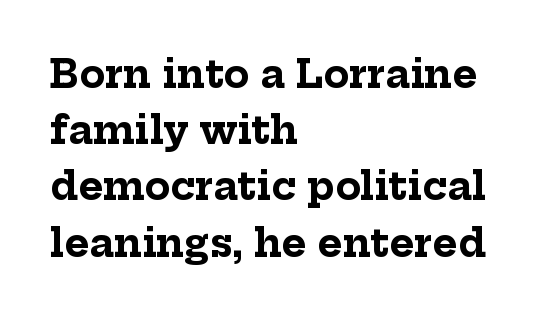
Q: Is the text bold? A: Yes.
Q: Is the text italic (slanted)? A: No, it is upright.
Q: Is the typeface a serif or a sans-serif typeface? A: Serif.
Q: Is the text underlined? A: No.
Q: How is the paragraph aligned? A: Left-aligned.
Q: Is the spacing between letters normal or unusually wide? A: Normal.
Q: Is the spacing between lines tight, normal or loose? A: Normal.
Q: Width (condensed, normal, or wide)? A: Normal.
Q: Stroke contrast? A: Low.
Q: x-height? A: Medium.
Q: Monospaced? A: No.
